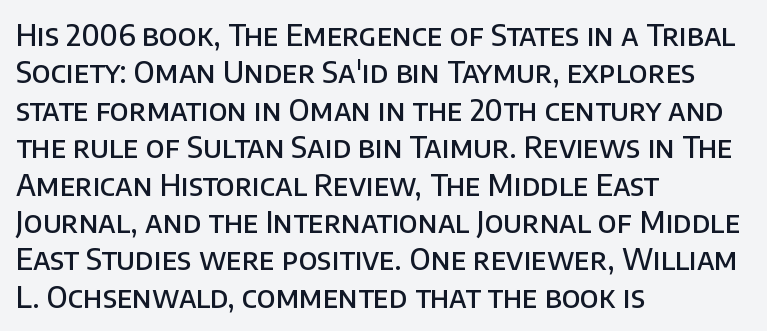
{"serif": "no", "italic": "no", "bold": "semi", "weight": "semibold", "width": "normal", "stroke_contrast": "low", "x_height": "large", "monospaced": "no", "underline": "no", "align": "left", "line_spacing": "normal", "line_spacing_ratio": 1.29, "letter_spacing": "normal", "letter_spacing_em": 0.0, "glyph_px": 29}
